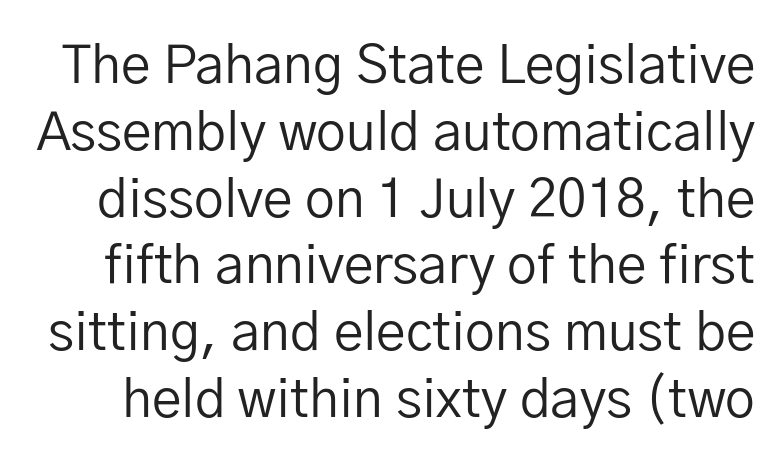
Does extra space separate the letters? No, they use regular spacing. Underlining? Definitely not there. Is there any slant? The stems are plumb. Stroke mass is kept to a normal reading level or below. Character widths vary here, with narrow letters taking less room than wide ones. Interline gaps are of average width in this sample.
